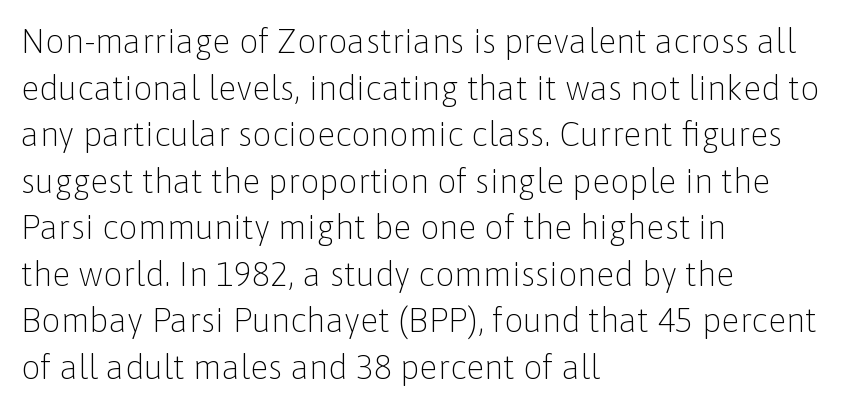
{"serif": "no", "italic": "no", "bold": "no", "weight": "light", "width": "normal", "stroke_contrast": "low", "x_height": "medium", "monospaced": "no", "underline": "no", "align": "left", "line_spacing": "normal", "line_spacing_ratio": 1.37, "letter_spacing": "normal", "letter_spacing_em": 0.0, "glyph_px": 34}
